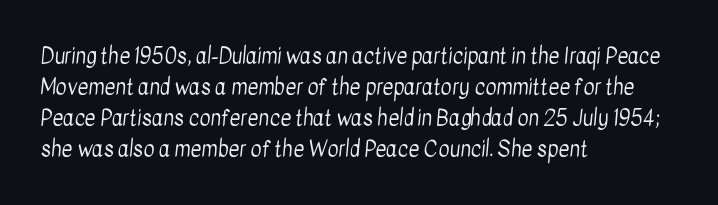
Q: Is the text bold? A: No.
Q: Is the text underlined? A: No.
Q: How is the paragraph aligned? A: Left-aligned.
Q: Is the spacing between letters normal or unusually wide? A: Normal.
Q: Is the spacing between lines tight, normal or loose? A: Normal.
